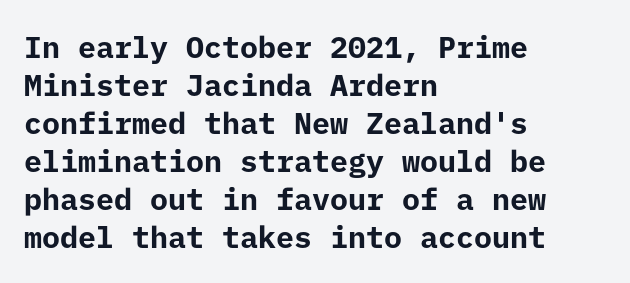
Q: Is the text bold? A: Yes.
Q: Is the text italic (slanted)? A: No, it is upright.
Q: Is the typeface a serif or a sans-serif typeface? A: Sans-serif.
Q: Is the text underlined? A: No.
Q: How is the paragraph aligned? A: Left-aligned.
Q: Is the spacing between letters normal or unusually wide? A: Normal.
Q: Is the spacing between lines tight, normal or loose? A: Normal.
Q: Width (condensed, normal, or wide)? A: Normal.
Q: Stroke contrast? A: Low.
Q: x-height? A: Medium.
